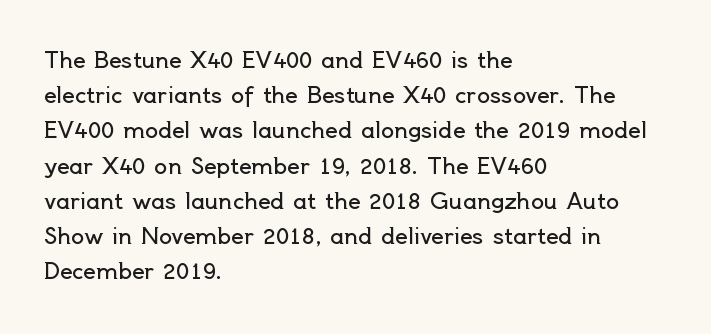
A quiet, ordinary-to-light weight characterises the typeface. Default kerning and tracking; the words read as compact shapes. These lines stack with their left ends in a neat column. The leading is moderate, giving the passage an even texture.
